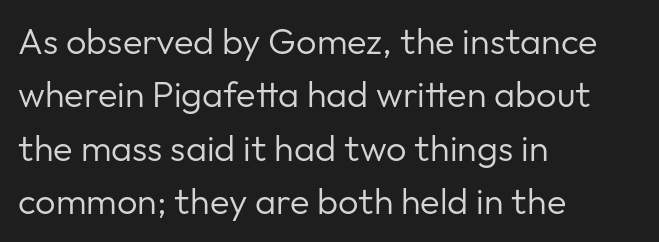
The font's upright variant was chosen for this text. Varying glyph widths throughout — classic text-font behaviour. Horizontal bands of white between lines are of average thickness. Does extra space separate the letters? No, they use regular spacing. Font category for this specimen: sans-serif. Leftover space on each line is placed entirely after the last word.
